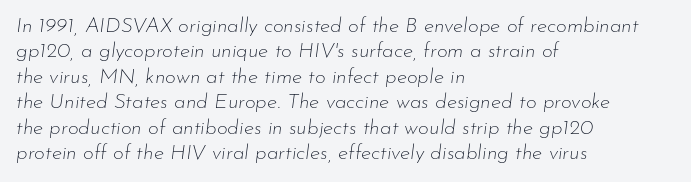
The image shows 21 px text type, italic (leaning right); set left-aligned, line spacing 1.21x, normal letter spacing, not underlined.
